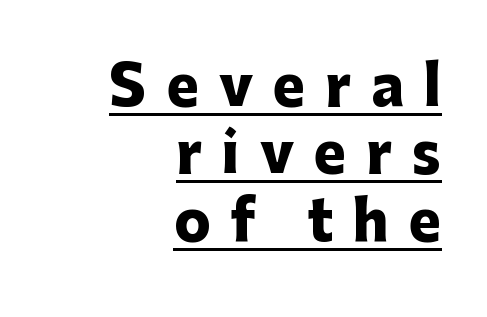
Q: Is the text bold? A: Yes.
Q: Is the text italic (slanted)? A: No, it is upright.
Q: Is the typeface a serif or a sans-serif typeface? A: Sans-serif.
Q: Is the text underlined? A: Yes.
Q: How is the paragraph aligned? A: Right-aligned.
Q: Is the spacing between letters normal or unusually wide? A: Unusually wide.
Q: Is the spacing between lines tight, normal or loose? A: Normal.
Q: Width (condensed, normal, or wide)? A: Normal.
Q: Stroke contrast? A: Low.
Q: x-height? A: Medium.
Q: Monospaced? A: No.
